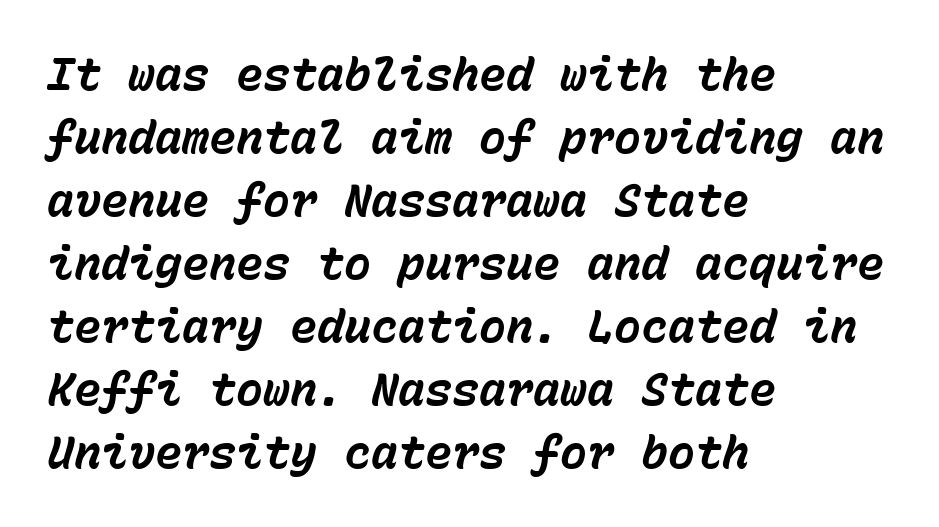
Q: Is the text bold? A: Yes.
Q: Is the text italic (slanted)? A: Yes, it leans right by about 15 degrees.
Q: Is the text underlined? A: No.
Q: How is the paragraph aligned? A: Left-aligned.
Q: Is the spacing between letters normal or unusually wide? A: Normal.
Q: Is the spacing between lines tight, normal or loose? A: Normal.
Q: Width (condensed, normal, or wide)? A: Normal.
Q: Stroke contrast? A: Low.
Q: x-height? A: Medium.
Q: Monospaced? A: Yes.
